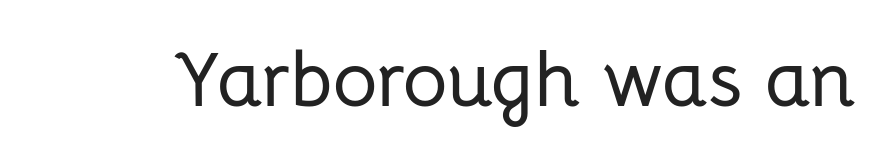
Q: Is the text italic (slanted)? A: No, it is upright.
Q: Is the typeface a serif or a sans-serif typeface? A: Sans-serif.
Q: Is the text underlined? A: No.
Q: Is the spacing between letters normal or unusually wide? A: Normal.
Q: Width (condensed, normal, or wide)? A: Normal.
Q: Stroke contrast? A: Low.
Q: x-height? A: Medium.
Q: Monospaced? A: No.
